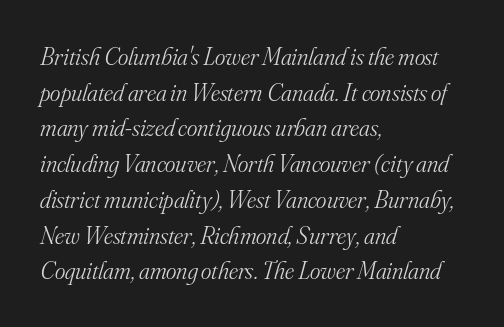
Q: Is the text bold? A: No.
Q: Is the text italic (slanted)? A: Yes, it leans right by about 16 degrees.
Q: Is the text underlined? A: No.
Q: How is the paragraph aligned? A: Left-aligned.
Q: Is the spacing between letters normal or unusually wide? A: Normal.
Q: Is the spacing between lines tight, normal or loose? A: Normal.
